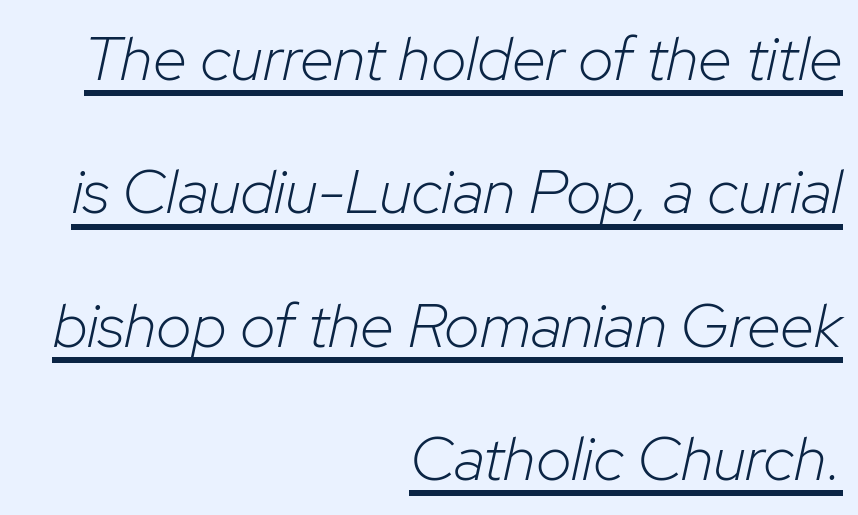
{"italic": "yes", "lean": "right", "slant_degrees": 12, "bold": "no", "weight": "light", "width": "normal", "stroke_contrast": "low", "x_height": "medium", "monospaced": "no", "underline": "yes", "align": "right", "line_spacing": "loose", "line_spacing_ratio": 2.15, "letter_spacing": "normal", "letter_spacing_em": 0.0, "glyph_px": 62}
